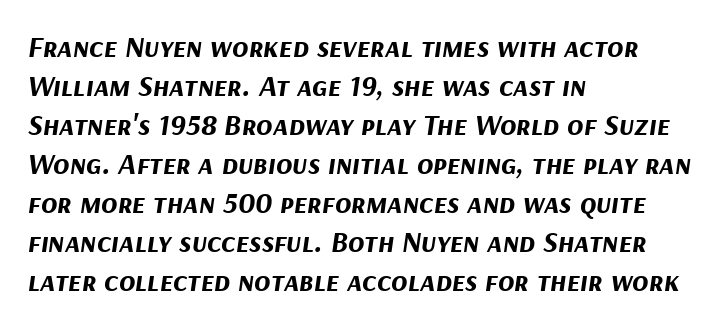
Q: Is the text bold? A: Yes.
Q: Is the text italic (slanted)? A: Yes, it leans right by about 9 degrees.
Q: Is the text underlined? A: No.
Q: How is the paragraph aligned? A: Left-aligned.
Q: Is the spacing between letters normal or unusually wide? A: Normal.
Q: Is the spacing between lines tight, normal or loose? A: Normal.
Q: Width (condensed, normal, or wide)? A: Normal.
Q: Stroke contrast? A: Medium.
Q: x-height? A: Medium.
Q: Monospaced? A: No.
